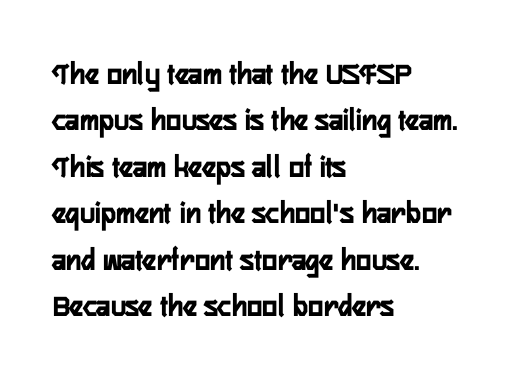
Anything drawn beneath the words? Only blank space. No italicization has been applied; the sample stays upright. The passage is arranged the way most books set body copy — flush left. The rendering shows plain stroke endings on the letterforms — a sans-serif design. Character widths vary here, with narrow letters taking less room than wide ones.
